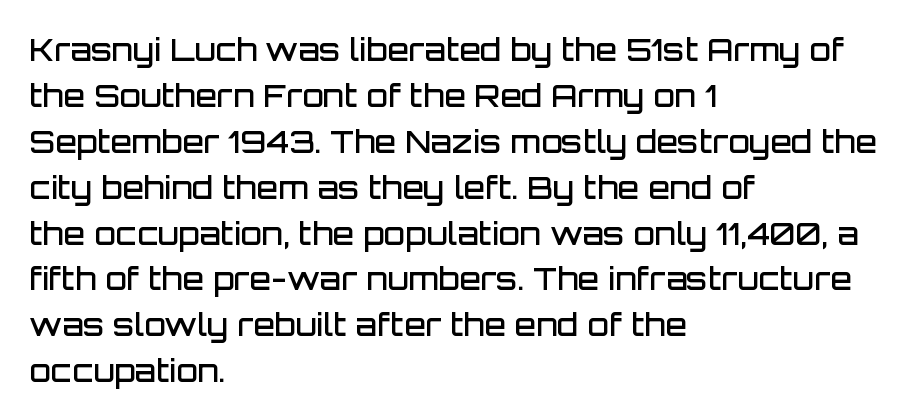
The image shows 31 px semibold sans-serif type, upright; set left-aligned, normal line spacing (1.48x), normal letter spacing, not underlined; low stroke contrast and a large x-height.
